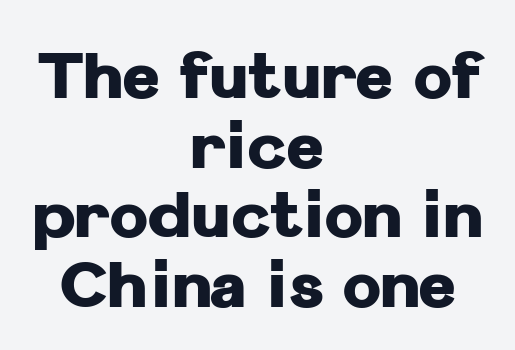
{"serif": "no", "italic": "no", "bold": "yes", "weight": "heavy", "width": "normal", "stroke_contrast": "low", "x_height": "medium", "monospaced": "no", "underline": "no", "align": "center", "line_spacing": "tight", "line_spacing_ratio": 1.07, "letter_spacing": "normal", "letter_spacing_em": 0.0, "glyph_px": 65}
